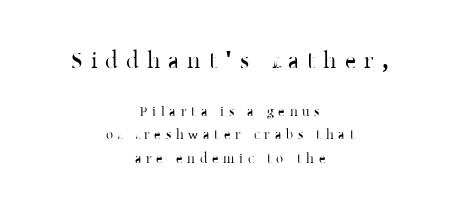
Q: Is the text italic (slanted)? A: No, it is upright.
Q: Is the text underlined? A: No.
Q: How is the paragraph aligned? A: Centered.
Q: Is the spacing between letters normal or unusually wide? A: Unusually wide.
Q: Is the spacing between lines tight, normal or loose? A: Normal.
Q: Which block of text is set in a larger size, the first (top) or the second (bottom)? A: The first (top) one.
